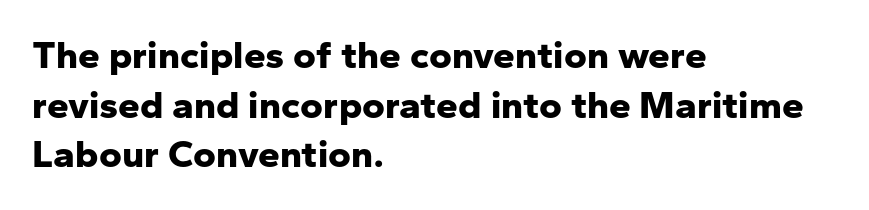
Q: Is the text bold? A: Yes.
Q: Is the text italic (slanted)? A: No, it is upright.
Q: Is the typeface a serif or a sans-serif typeface? A: Sans-serif.
Q: Is the text underlined? A: No.
Q: How is the paragraph aligned? A: Left-aligned.
Q: Is the spacing between letters normal or unusually wide? A: Normal.
Q: Is the spacing between lines tight, normal or loose? A: Normal.
Q: Width (condensed, normal, or wide)? A: Normal.
Q: Stroke contrast? A: Low.
Q: x-height? A: Medium.
Q: Monospaced? A: No.
